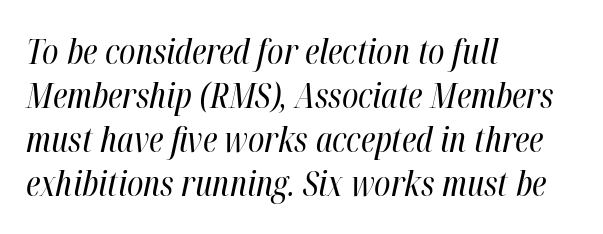
{"italic": "yes", "lean": "right", "slant_degrees": 12, "bold": "no", "weight": "regular", "width": "condensed", "stroke_contrast": "high", "x_height": "medium", "monospaced": "no", "underline": "no", "align": "left", "line_spacing": "normal", "line_spacing_ratio": 1.26, "letter_spacing": "normal", "letter_spacing_em": 0.0, "glyph_px": 35}
